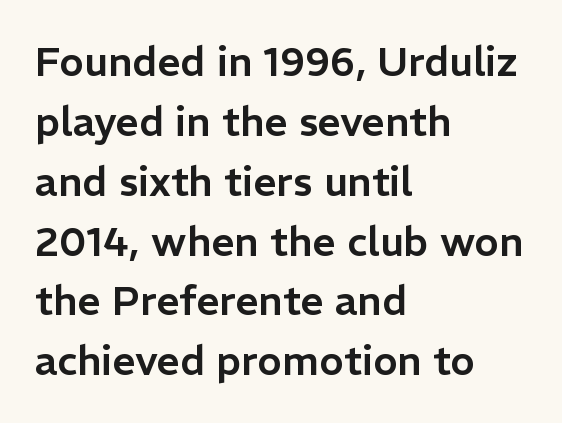
Q: Is the text italic (slanted)? A: No, it is upright.
Q: Is the typeface a serif or a sans-serif typeface? A: Sans-serif.
Q: Is the text underlined? A: No.
Q: How is the paragraph aligned? A: Left-aligned.
Q: Is the spacing between letters normal or unusually wide? A: Normal.
Q: Is the spacing between lines tight, normal or loose? A: Normal.
Q: Width (condensed, normal, or wide)? A: Normal.
Q: Stroke contrast? A: Low.
Q: x-height? A: Medium.
Q: Monospaced? A: No.
